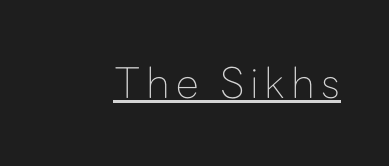
Q: Is the text bold? A: No.
Q: Is the text italic (slanted)? A: No, it is upright.
Q: Is the typeface a serif or a sans-serif typeface? A: Sans-serif.
Q: Is the text underlined? A: Yes.
Q: Width (condensed, normal, or wide)? A: Normal.
Q: Stroke contrast? A: Low.
Q: x-height? A: Medium.
Q: Monospaced? A: No.
